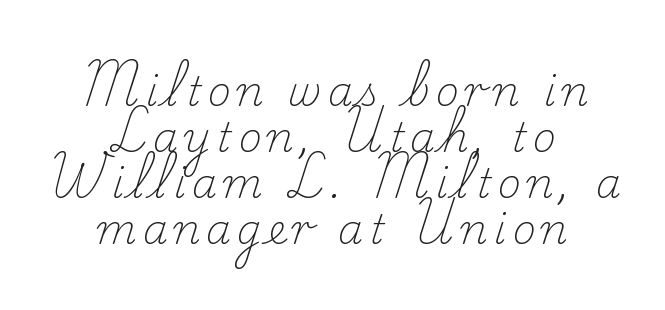
Q: Is the text bold? A: No.
Q: Is the text italic (slanted)? A: Yes.
Q: Is the typeface a serif or a sans-serif typeface? A: Serif.
Q: Is the text underlined? A: No.
Q: How is the paragraph aligned? A: Centered.
Q: Is the spacing between lines tight, normal or loose? A: Tight.
Q: Width (condensed, normal, or wide)? A: Normal.
Q: Stroke contrast? A: Low.
Q: x-height? A: Small.
Q: Monospaced? A: No.
